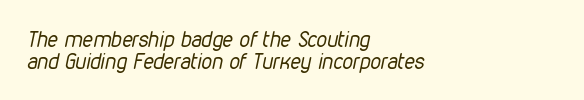
{"italic": "yes", "lean": "right", "slant_degrees": 12, "bold": "no", "underline": "no", "align": "left", "line_spacing": "tight", "line_spacing_ratio": 1.03, "letter_spacing": "normal", "letter_spacing_em": 0.0, "glyph_px": 21}
